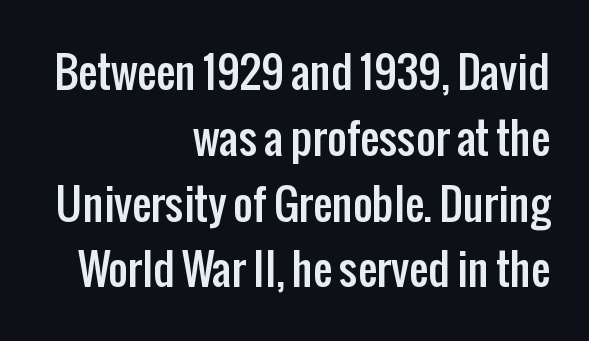
{"serif": "no", "italic": "no", "width": "condensed", "stroke_contrast": "low", "x_height": "medium", "monospaced": "no", "underline": "no", "align": "right", "line_spacing": "normal", "line_spacing_ratio": 1.53, "letter_spacing": "normal", "letter_spacing_em": 0.0, "glyph_px": 43}
